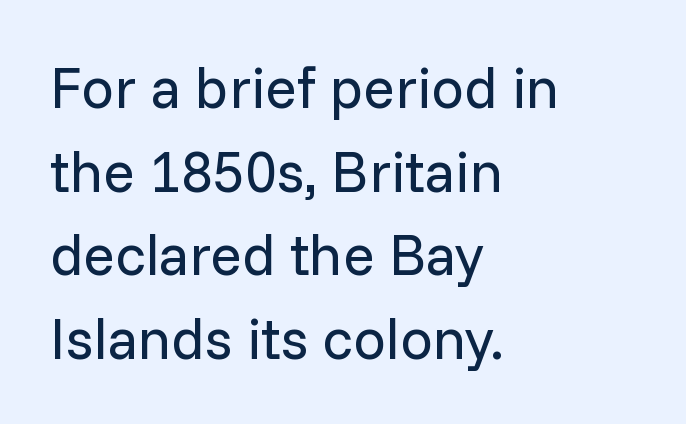
The image shows 58 px regular-weight sans-serif type, upright; set left-aligned, normal line spacing (1.44x), normal letter spacing, not underlined; low stroke contrast and a medium x-height.
